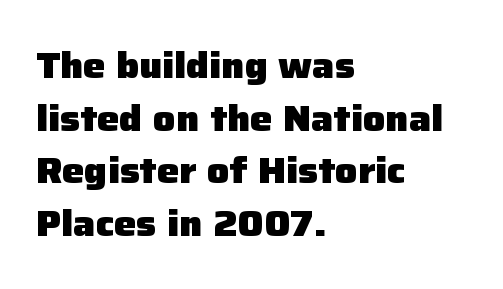
Q: Is the text bold? A: Yes.
Q: Is the text italic (slanted)? A: No, it is upright.
Q: Is the typeface a serif or a sans-serif typeface? A: Sans-serif.
Q: Is the text underlined? A: No.
Q: How is the paragraph aligned? A: Left-aligned.
Q: Is the spacing between letters normal or unusually wide? A: Normal.
Q: Is the spacing between lines tight, normal or loose? A: Normal.
Q: Width (condensed, normal, or wide)? A: Normal.
Q: Stroke contrast? A: Low.
Q: x-height? A: Medium.
Q: Monospaced? A: No.
